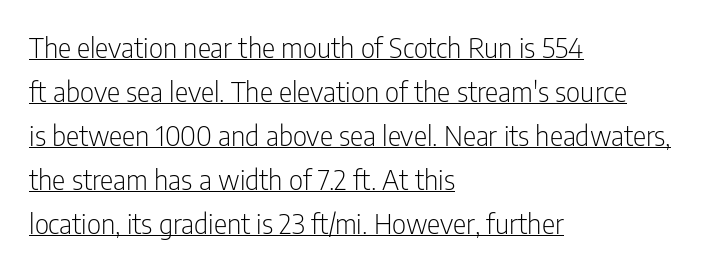
{"serif": "no", "italic": "no", "bold": "no", "weight": "light", "width": "condensed", "stroke_contrast": "low", "x_height": "medium", "monospaced": "no", "underline": "yes", "align": "left", "line_spacing": "normal", "line_spacing_ratio": 1.57, "letter_spacing": "normal", "letter_spacing_em": 0.0, "glyph_px": 28}
